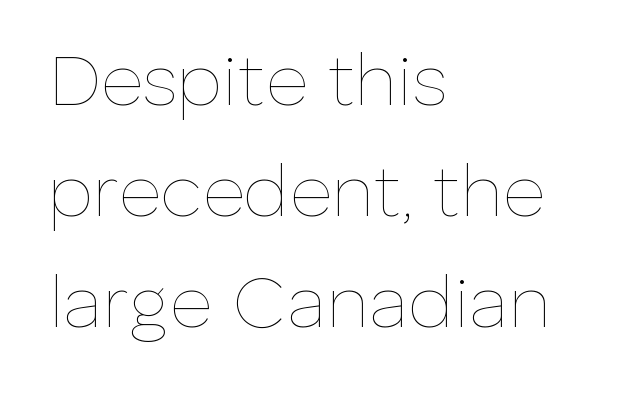
The image shows 73 px thin type, upright; set left-aligned, normal line spacing (1.52x), normal letter spacing, not underlined; low stroke contrast and a medium x-height.
